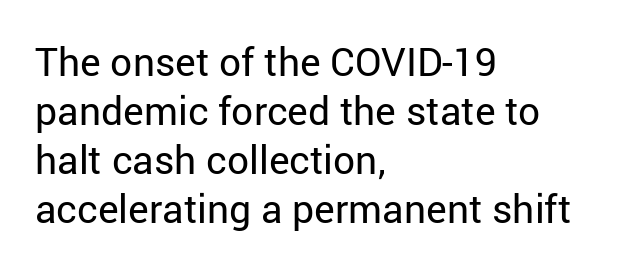
The image shows 39 px regular-weight sans-serif type, upright; set left-aligned, normal line spacing (1.26x), normal letter spacing, not underlined; low stroke contrast and a medium x-height.
